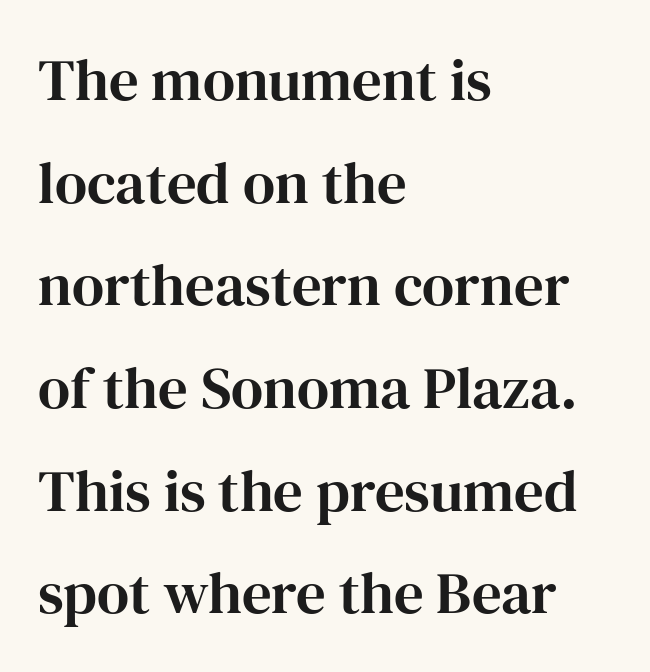
{"serif": "yes", "italic": "no", "width": "normal", "stroke_contrast": "high", "x_height": "medium", "monospaced": "no", "underline": "no", "align": "left", "line_spacing_ratio": 1.74, "letter_spacing": "normal", "letter_spacing_em": 0.0, "glyph_px": 59}
